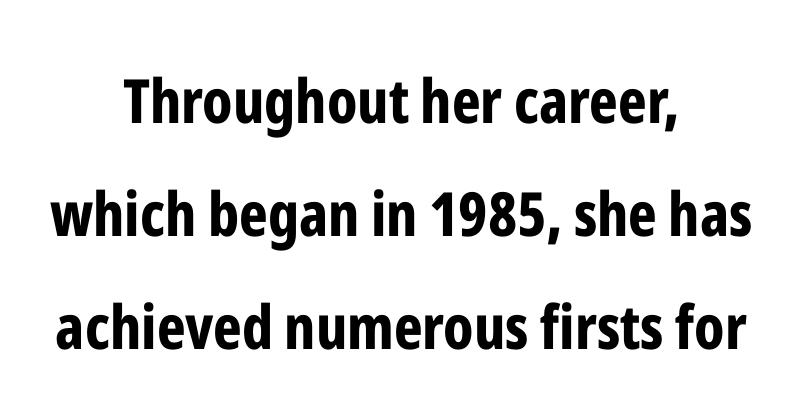
The image shows 61 px bold, condensed sans-serif type, upright; set centered, line spacing 1.85x, normal letter spacing, not underlined; low stroke contrast and a medium x-height.
